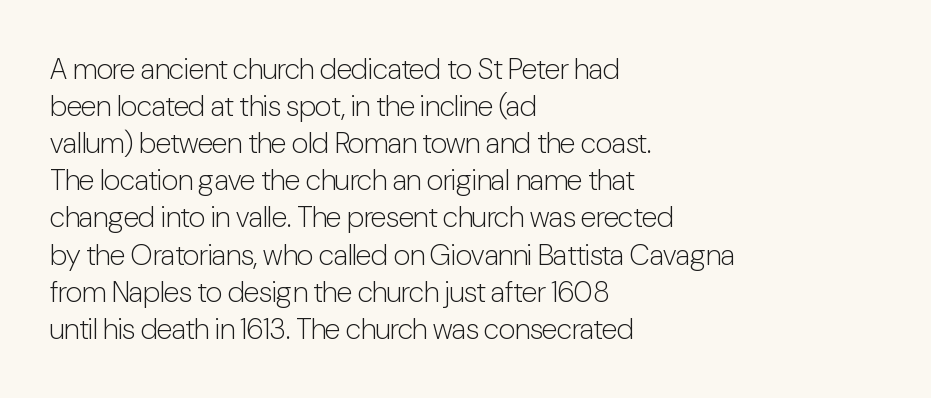
Q: Is the text bold? A: No.
Q: Is the text italic (slanted)? A: No, it is upright.
Q: Is the typeface a serif or a sans-serif typeface? A: Sans-serif.
Q: Is the text underlined? A: No.
Q: How is the paragraph aligned? A: Left-aligned.
Q: Is the spacing between letters normal or unusually wide? A: Normal.
Q: Is the spacing between lines tight, normal or loose? A: Normal.
Q: Width (condensed, normal, or wide)? A: Condensed.
Q: Stroke contrast? A: Low.
Q: x-height? A: Medium.
Q: Monospaced? A: No.
